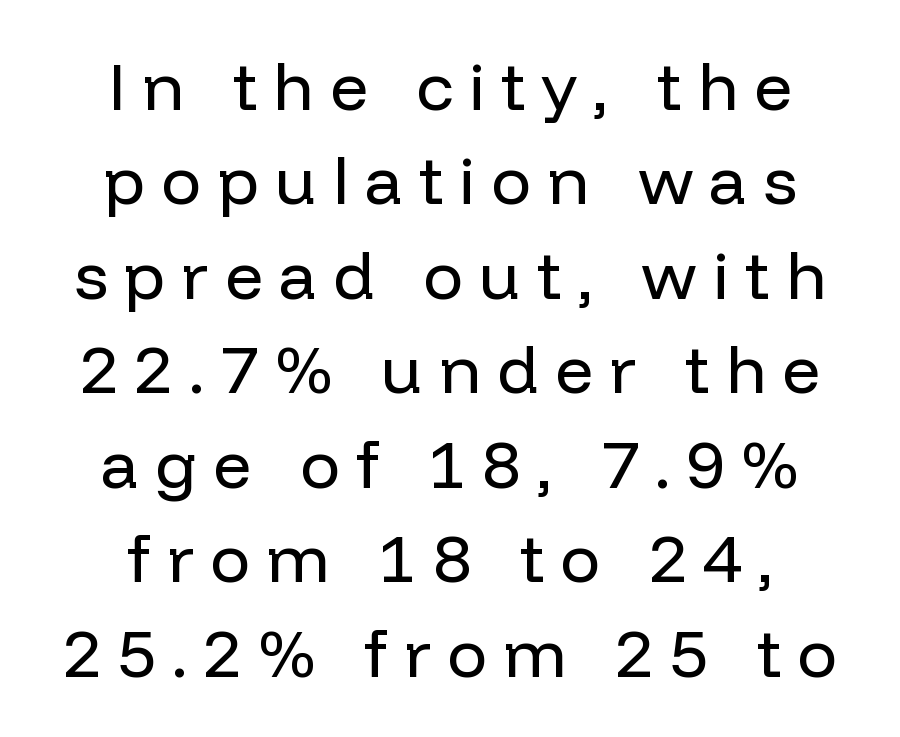
The image shows 67 px regular-weight sans-serif type, upright; set centered, normal line spacing (1.41x), unusually wide letter spacing (+0.24 em), not underlined; low stroke contrast and a medium x-height.
